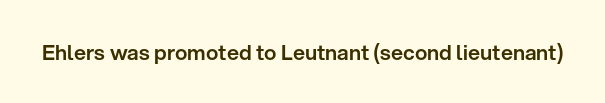
{"italic": "no", "underline": "no", "letter_spacing": "normal", "letter_spacing_em": 0.0, "glyph_px": 21}
